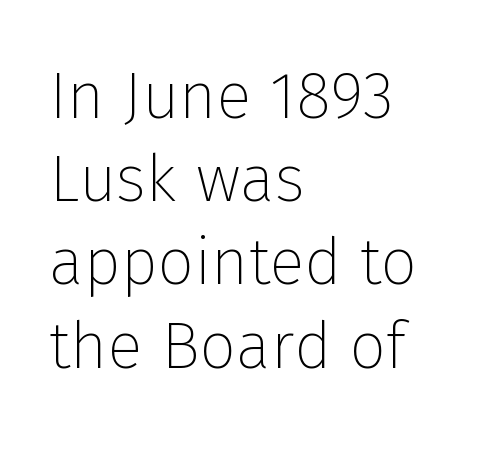
It's the straight-up-and-down kind of type. Notice how the passage keeps a crisp vertical edge on the left only. Typographically, this falls in the sans-serif category. The lines sit at an ordinary, default distance from one another.
